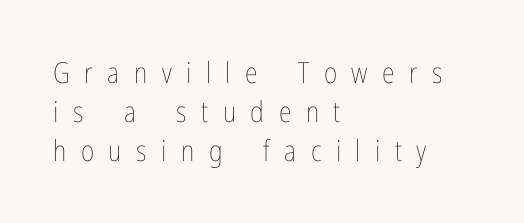
The strokes carry an ordinary text weight at most. The passage shown is typed in a proportional face where columns would drift. Which margin do the lines hug? The left one — the right edge is uneven. Normally led — the rows are evenly, conventionally spaced. Caption: expanded tracking, letters set apart. Descenders hang freely into open space.
